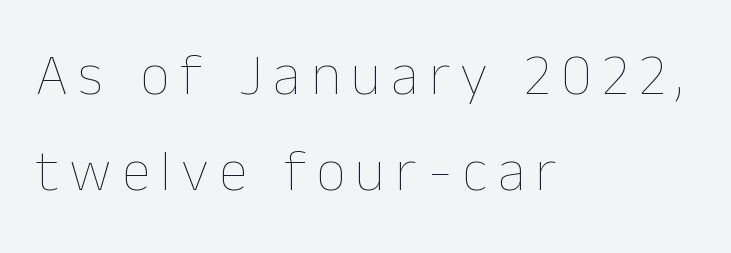
{"italic": "no", "bold": "no", "weight": "thin", "width": "normal", "stroke_contrast": "low", "x_height": "medium", "monospaced": "no", "underline": "no", "align": "left", "line_spacing": "normal", "line_spacing_ratio": 1.63, "glyph_px": 59}
